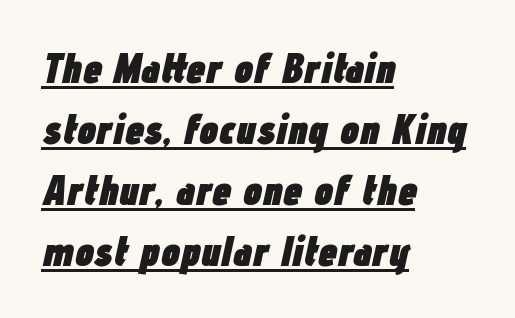
The image shows 43 px heavy, condensed type, italic (leaning right); set left-aligned, normal line spacing (1.42x), normal letter spacing, underlined; low stroke contrast and a medium x-height.
